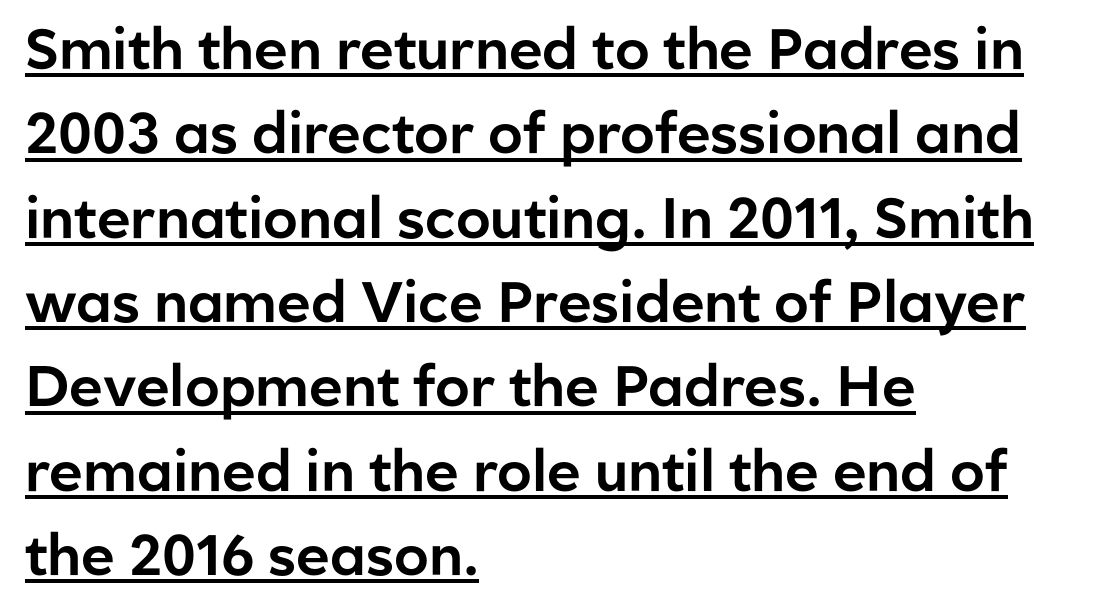
A continuous stroke trails under the words, as in a hyperlink. Typeset ragged right — the left edge is the straight one. Does the leading feel generous? No, just average. Is this a fixed-width face? No — the glyphs have proportional, varying widths.
